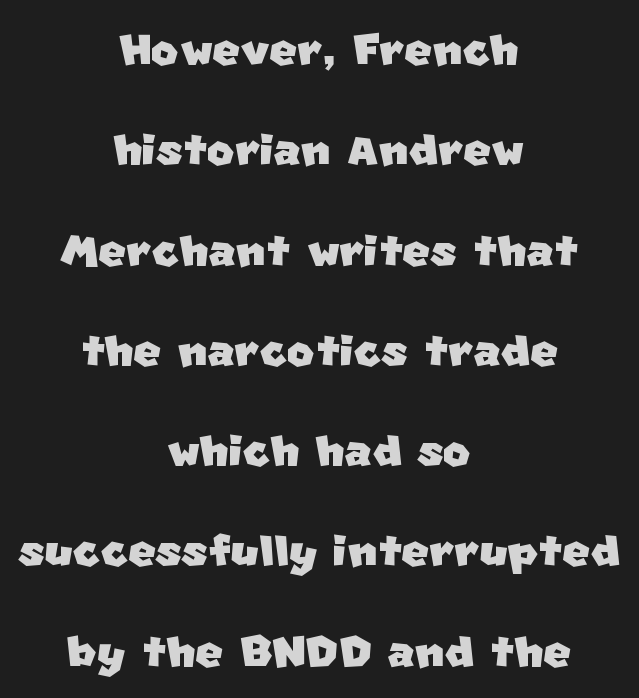
The image shows 59 px sans-serif type; set centered, normal line spacing (1.7x), normal letter spacing, not underlined; low stroke contrast and a large x-height.
